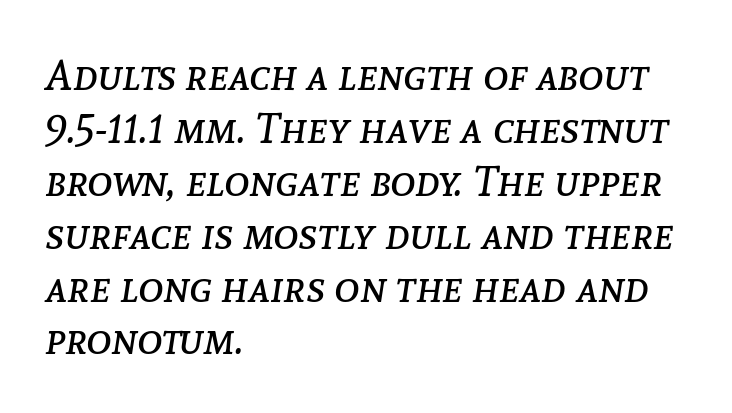
{"italic": "yes", "lean": "right", "slant_degrees": 8, "bold": "no", "weight": "regular", "width": "normal", "stroke_contrast": "low", "x_height": "medium", "monospaced": "no", "underline": "no", "align": "left", "line_spacing_ratio": 1.23, "letter_spacing": "normal", "letter_spacing_em": 0.0, "glyph_px": 43}
